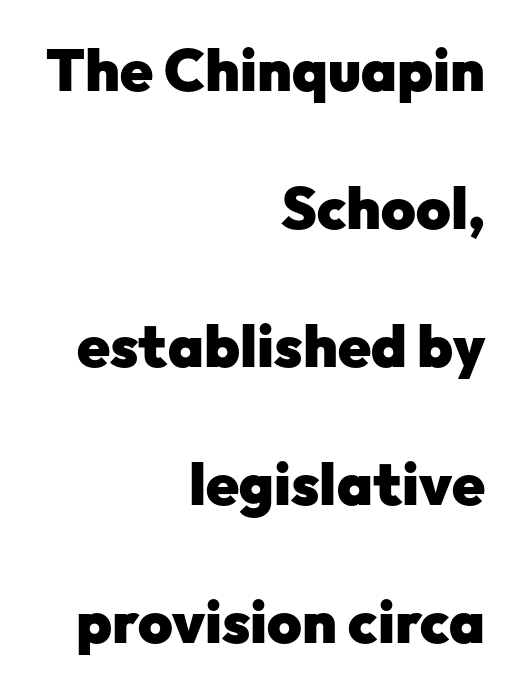
{"serif": "no", "italic": "no", "bold": "yes", "weight": "heavy", "width": "normal", "stroke_contrast": "low", "x_height": "medium", "monospaced": "no", "underline": "no", "align": "right", "line_spacing": "loose", "line_spacing_ratio": 2.34, "letter_spacing": "normal", "letter_spacing_em": 0.0, "glyph_px": 59}
